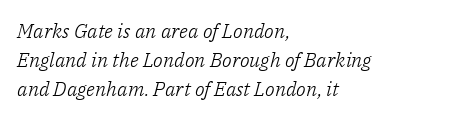
The image shows 20 px text type, italic (leaning right); set left-aligned, normal line spacing (1.46x), normal letter spacing, not underlined.
